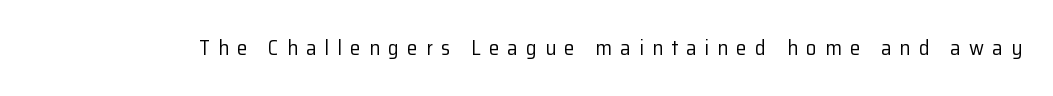
The image shows 21 px text type, upright; set unusually wide letter spacing (+0.39 em), not underlined.
